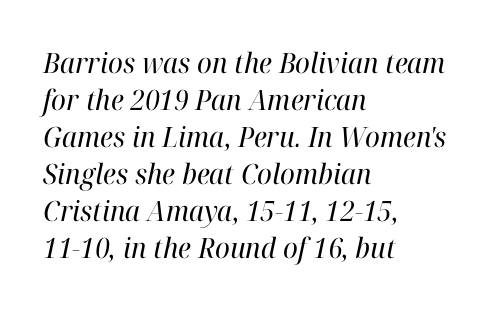
Q: Is the text bold? A: No.
Q: Is the text italic (slanted)? A: Yes, it leans right by about 12 degrees.
Q: Is the typeface a serif or a sans-serif typeface? A: Serif.
Q: Is the text underlined? A: No.
Q: How is the paragraph aligned? A: Left-aligned.
Q: Is the spacing between letters normal or unusually wide? A: Normal.
Q: Is the spacing between lines tight, normal or loose? A: Normal.
Q: Width (condensed, normal, or wide)? A: Normal.
Q: Stroke contrast? A: High.
Q: x-height? A: Medium.
Q: Monospaced? A: No.
